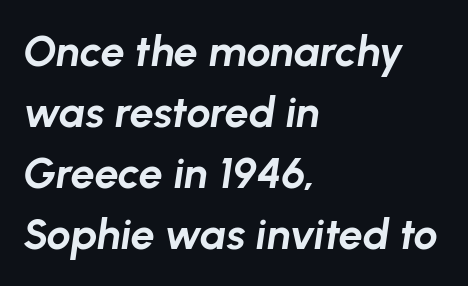
The image shows 43 px bold type, italic (leaning right); set left-aligned, normal line spacing (1.42x), normal letter spacing, not underlined; low stroke contrast and a medium x-height.
